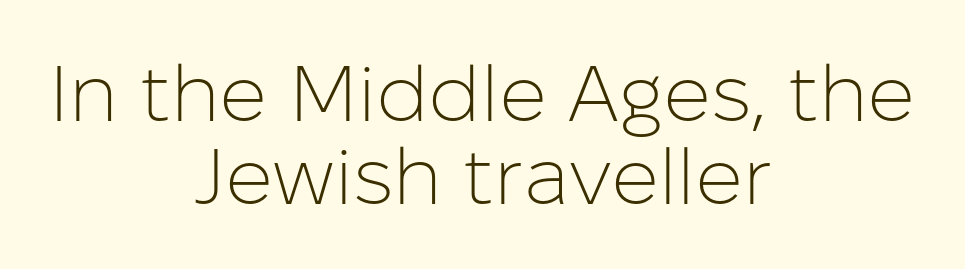
The image shows 79 px light sans-serif type, upright; set centered, tight line spacing (1.05x), normal letter spacing, not underlined; low stroke contrast and a medium x-height.
